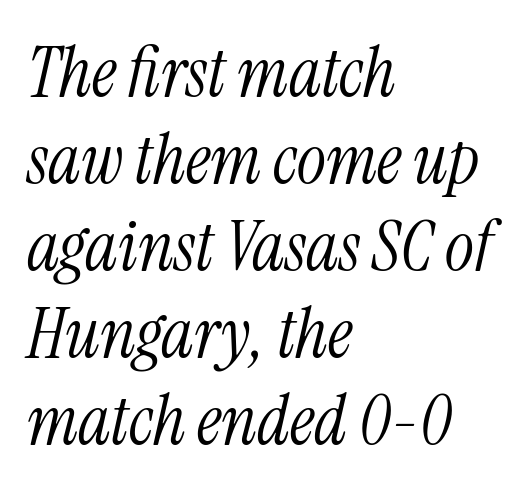
Q: Is the text bold? A: No.
Q: Is the text italic (slanted)? A: Yes, it leans right by about 13 degrees.
Q: Is the typeface a serif or a sans-serif typeface? A: Serif.
Q: Is the text underlined? A: No.
Q: How is the paragraph aligned? A: Left-aligned.
Q: Is the spacing between letters normal or unusually wide? A: Normal.
Q: Is the spacing between lines tight, normal or loose? A: Normal.
Q: Width (condensed, normal, or wide)? A: Condensed.
Q: Stroke contrast? A: Medium.
Q: x-height? A: Medium.
Q: Monospaced? A: No.
